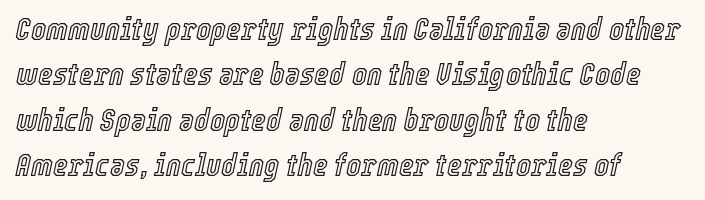
The image shows 32 px condensed type, italic (leaning right); set left-aligned, normal line spacing (1.42x), normal letter spacing, not underlined; a medium x-height.
